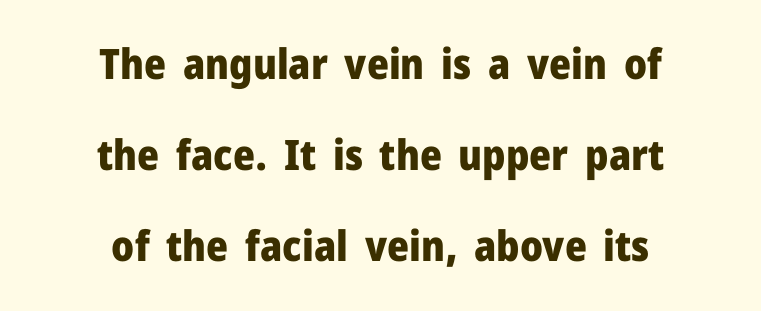
Look at the stroke-to-counter ratio: heavy, a bold. In terms of letterform style, serifs are entirely absent. Character widths vary here, with narrow letters taking less room than wide ones. A roman cut, with each character standing at attention. Compared with typical paragraphs, the rows here are farther apart. Check under the words: just untouched page.
